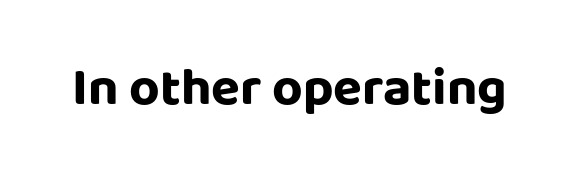
The image shows 53 px bold sans-serif type, upright; set normal letter spacing, not underlined; low stroke contrast and a large x-height.
